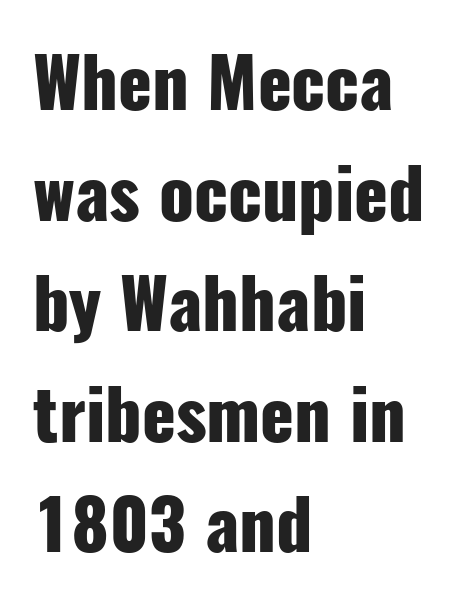
The image shows 70 px heavy, condensed sans-serif type, upright; set left-aligned, normal line spacing (1.58x), normal letter spacing, not underlined; low stroke contrast and a medium x-height.
